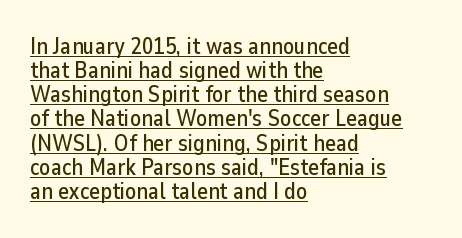
No extra tracking has been applied to these lines. The letters stand straight up with perfectly vertical stems. The passage shown is underscored from start to finish. Line spacing here is tight. These lines stack with their left ends in a neat column.
